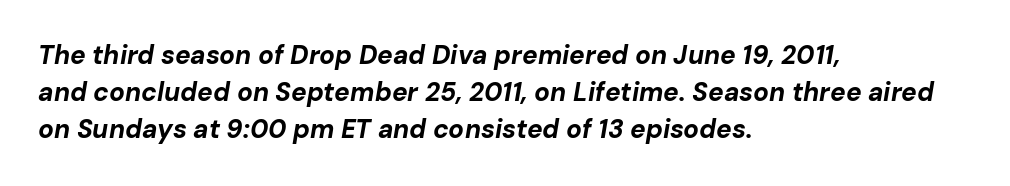
The image shows 26 px bold type, italic (leaning right); set left-aligned, normal line spacing (1.43x), normal letter spacing, not underlined.
